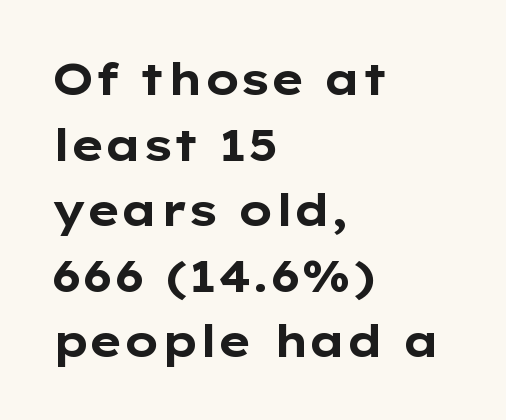
{"serif": "no", "italic": "no", "bold": "yes", "weight": "bold", "width": "wide", "stroke_contrast": "low", "x_height": "medium", "monospaced": "no", "underline": "no", "align": "left", "line_spacing": "normal", "line_spacing_ratio": 1.49, "letter_spacing": "normal", "letter_spacing_em": 0.0, "glyph_px": 44}
